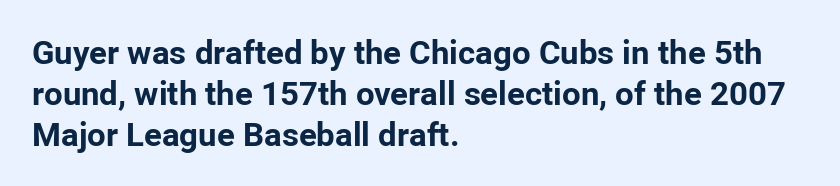
The passage shown is not underscored anywhere. Emphasis by weight is at full strength: bold. Glyph-to-glyph distance matches everyday printed text. Here the designer chose a conventional face with non-uniform glyph widths. This is the regular roman posture of the typeface.
